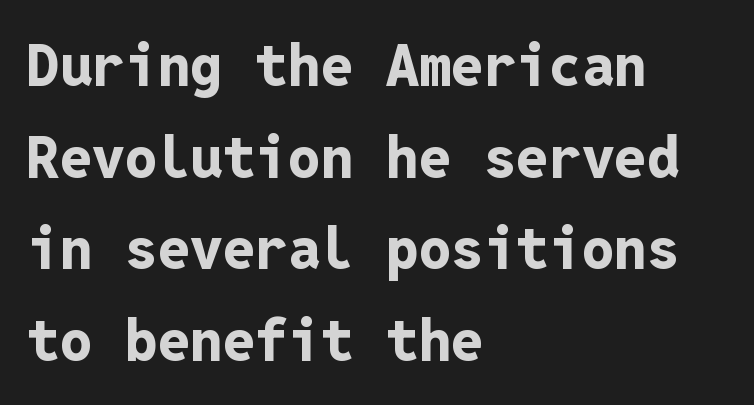
The image shows 58 px bold sans-serif type, upright, monospaced; set left-aligned, normal line spacing (1.58x), normal letter spacing, not underlined; low stroke contrast and a medium x-height.
